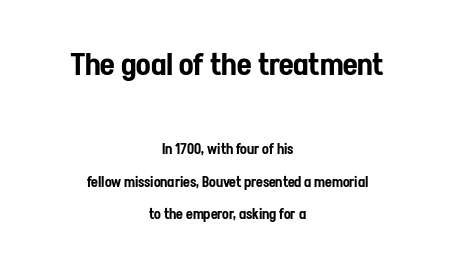
The image shows 30 px condensed sans-serif type, upright; set centered, loose line spacing (2.31x), normal letter spacing, not underlined; the first (top) block is 2.14x larger; low stroke contrast and a medium x-height.
